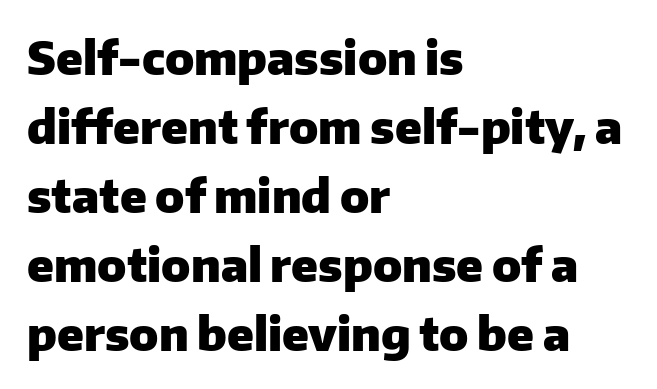
Each word holds together tightly as a unit, with standard inter-letter gaps. This sample has the flowing, uneven cadence of proportional lettering. Every row of glyphs begins at an identical x-position on the left. This is the regular roman posture of the typeface.
